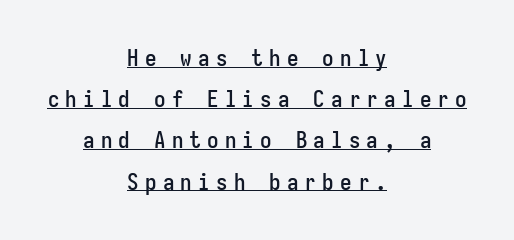
{"italic": "no", "underline": "yes", "align": "center", "line_spacing_ratio": 1.79, "letter_spacing": "wide", "letter_spacing_em": 0.27, "glyph_px": 23}
